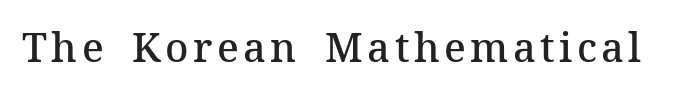
The face used here is seriffed, in the tradition of book romans. Summary of weight: moderately heavy, a semibold. Character widths vary here, with narrow letters taking less room than wide ones. Descender tails drop into unmarked territory.
